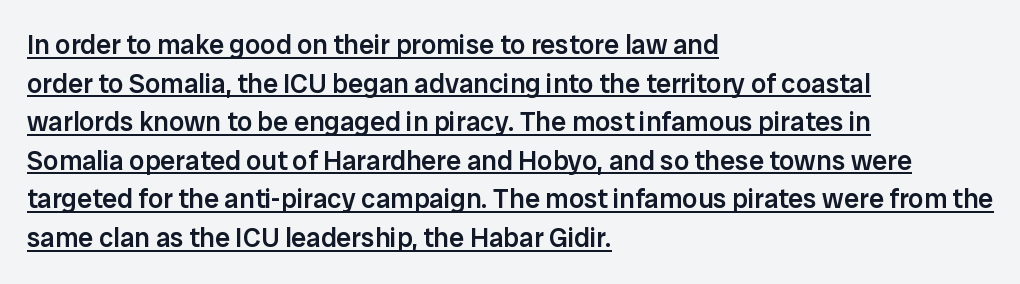
{"italic": "no", "bold": "semi", "underline": "yes", "align": "left", "line_spacing": "normal", "line_spacing_ratio": 1.43, "letter_spacing": "normal", "letter_spacing_em": 0.0, "glyph_px": 27}
